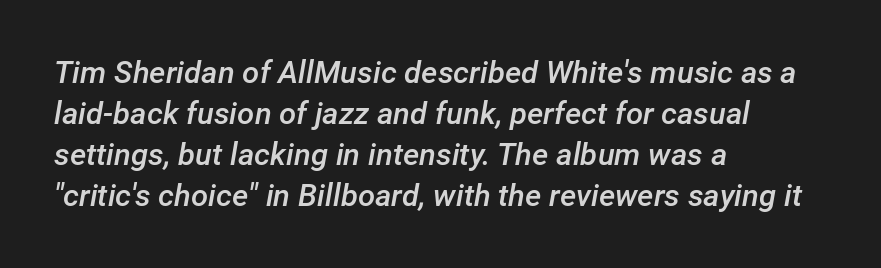
The image shows 31 px semibold type, italic (leaning right); set left-aligned, normal line spacing (1.32x), normal letter spacing, not underlined; low stroke contrast and a medium x-height.
